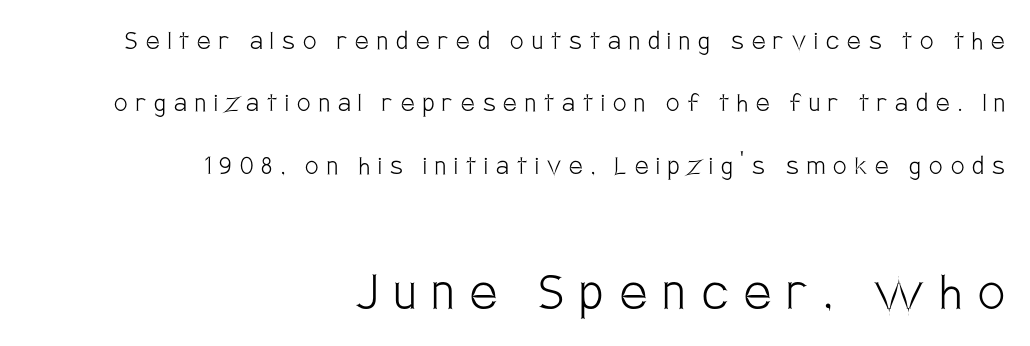
Q: Is the text bold? A: No.
Q: Is the text italic (slanted)? A: No, it is upright.
Q: Is the typeface a serif or a sans-serif typeface? A: Sans-serif.
Q: Is the text underlined? A: No.
Q: How is the paragraph aligned? A: Right-aligned.
Q: Is the spacing between letters normal or unusually wide? A: Unusually wide.
Q: Is the spacing between lines tight, normal or loose? A: Loose.
Q: Which block of text is set in a larger size, the first (top) or the second (bottom)? A: The second (bottom) one.
Q: Width (condensed, normal, or wide)? A: Condensed.
Q: Stroke contrast? A: Low.
Q: x-height? A: Large.
Q: Monospaced? A: No.
